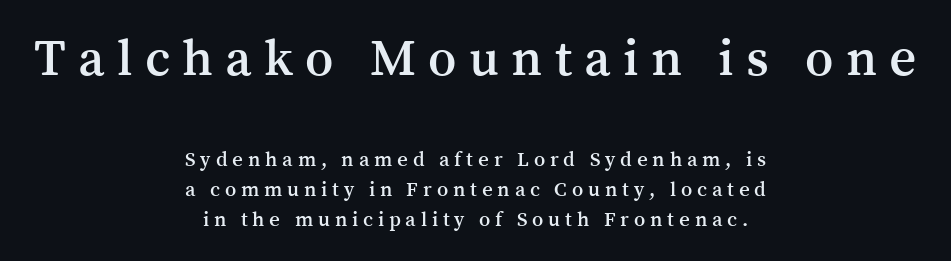
{"serif": "yes", "italic": "no", "width": "normal", "stroke_contrast": "medium", "x_height": "medium", "monospaced": "no", "underline": "no", "align": "center", "line_spacing": "normal", "line_spacing_ratio": 1.43, "letter_spacing": "wide", "letter_spacing_em": 0.23, "larger_block": "first", "size_ratio": 2.52, "glyph_px": 53}
